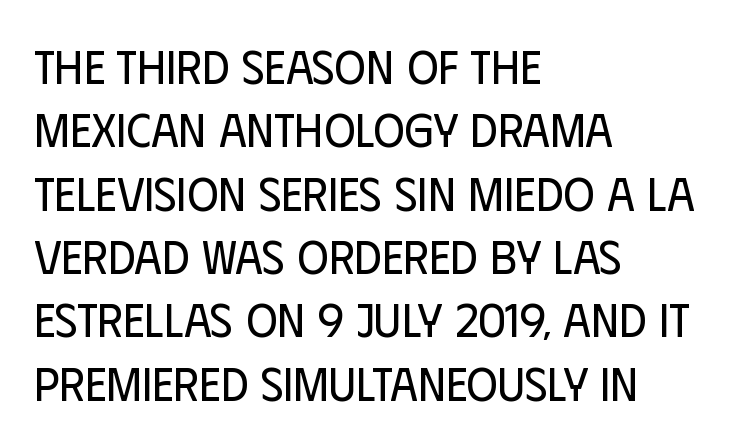
The image shows 48 px regular-weight, condensed sans-serif type, upright; set left-aligned, normal line spacing (1.32x), normal letter spacing, not underlined; low stroke contrast and a large x-height.
